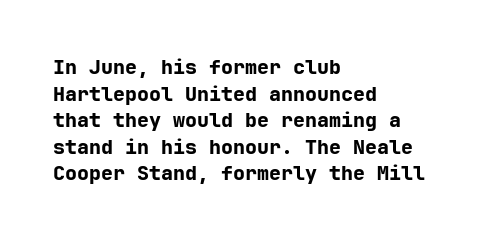
The typography opts for an upright posture over an oblique one. A classic flush-left, rag-right setting is used for this passage. Words appear dense and cohesive because spacing is normal. A full-strength bold gives these letters their thick strokes. Rule under the text: the space is simply empty.
